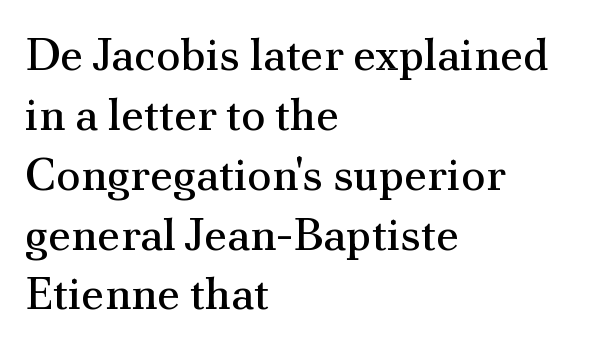
The letterforms sit shoulder to shoulder at normal distance. Every row of glyphs begins at an identical x-position on the left. Weight: regular or lighter. Glance below the letters and you will spot only blank space. The lines sit at an ordinary, default distance from one another. This sample uses a serif face.
